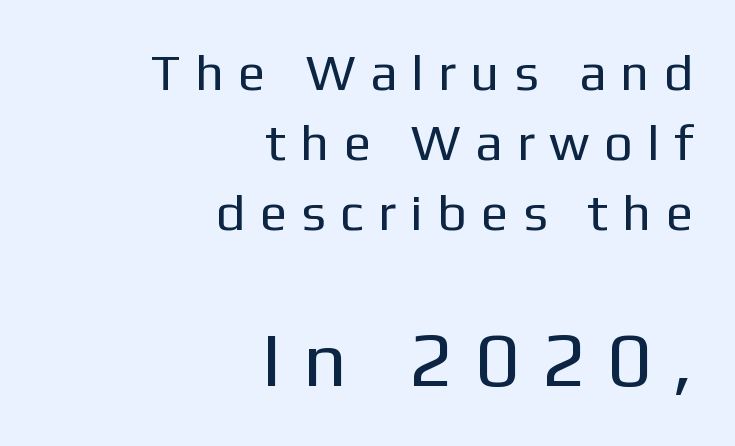
The image shows 77 px regular-weight sans-serif type, upright; set right-aligned, normal line spacing (1.37x), unusually wide letter spacing (+0.28 em), not underlined; the second (bottom) block is 1.51x larger; low stroke contrast and a medium x-height.
